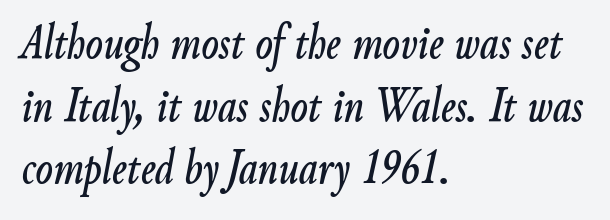
The image shows 51 px condensed type, italic (leaning right); set left-aligned, line spacing 1.23x, normal letter spacing, not underlined; low stroke contrast and a small x-height.
